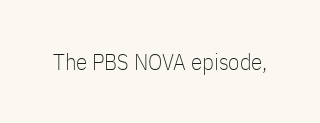
{"italic": "no", "bold": "no", "underline": "no", "letter_spacing": "normal", "letter_spacing_em": 0.0, "glyph_px": 23}
